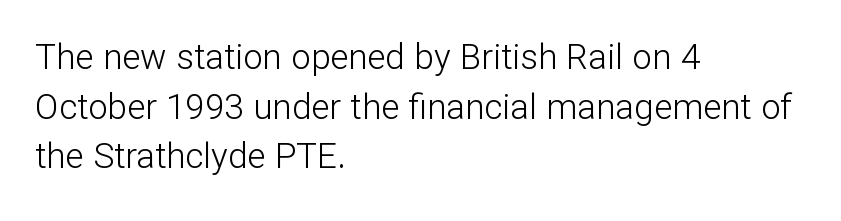
{"serif": "no", "italic": "no", "bold": "no", "weight": "light", "width": "normal", "stroke_contrast": "low", "x_height": "medium", "monospaced": "no", "underline": "no", "align": "left", "line_spacing": "normal", "line_spacing_ratio": 1.42, "letter_spacing": "normal", "letter_spacing_em": 0.0, "glyph_px": 35}
